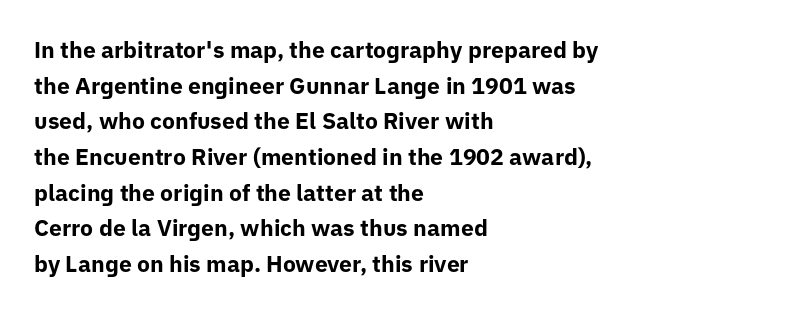
{"italic": "no", "bold": "yes", "underline": "no", "align": "left", "line_spacing": "normal", "line_spacing_ratio": 1.55, "letter_spacing": "normal", "letter_spacing_em": 0.0, "glyph_px": 23}
